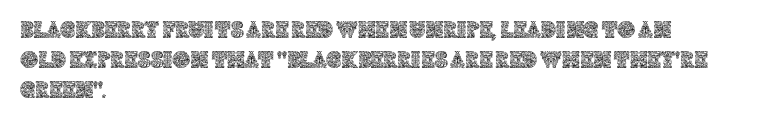
The image shows 24 px text type, upright; set left-aligned, normal line spacing (1.25x), normal letter spacing, not underlined.
